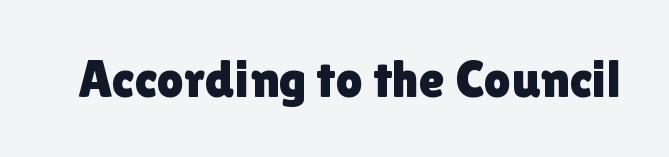
This sample has the flowing, uneven cadence of proportional lettering. Glance below the letters and you will spot only blank space. Type style note: lacks serifs. Nope, not italic — everything's standing straight. The letters sit at their default tracking, neither squeezed nor spread.
